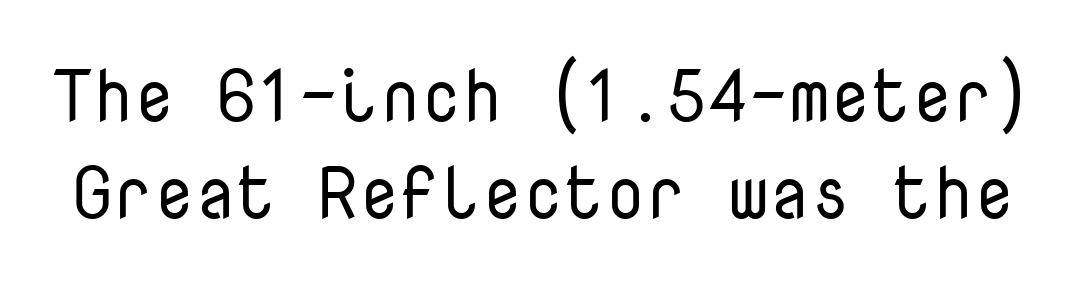
{"serif": "no", "italic": "no", "bold": "no", "weight": "regular", "width": "normal", "stroke_contrast": "low", "x_height": "medium", "monospaced": "yes", "underline": "no", "line_spacing": "normal", "line_spacing_ratio": 1.33, "letter_spacing": "normal", "letter_spacing_em": 0.0, "glyph_px": 73}
